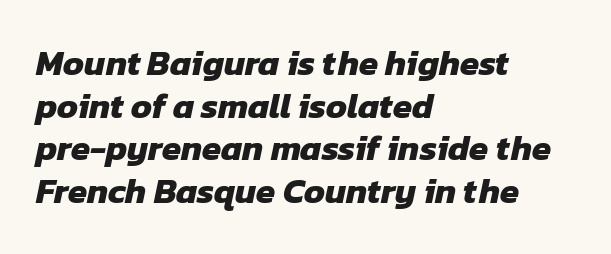
Q: Is the text bold? A: Yes.
Q: Is the typeface a serif or a sans-serif typeface? A: Sans-serif.
Q: Is the text underlined? A: No.
Q: How is the paragraph aligned? A: Left-aligned.
Q: Is the spacing between letters normal or unusually wide? A: Normal.
Q: Width (condensed, normal, or wide)? A: Normal.
Q: Stroke contrast? A: Low.
Q: x-height? A: Medium.
Q: Monospaced? A: No.
